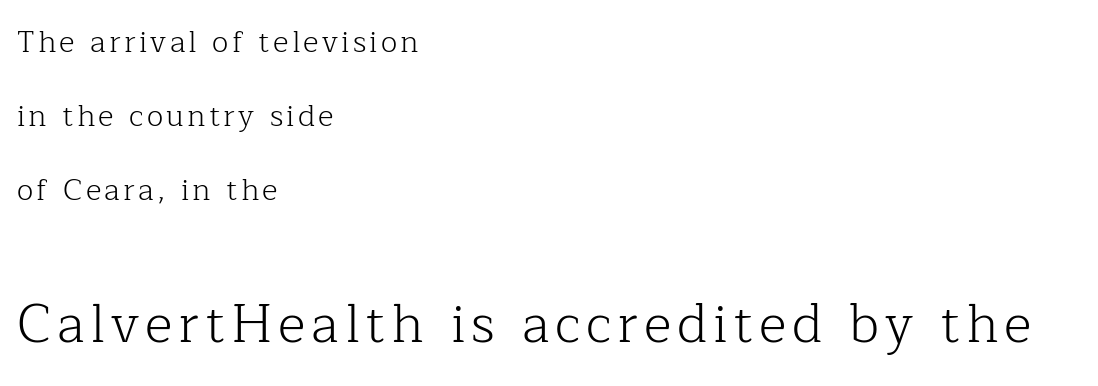
{"serif": "yes", "italic": "no", "bold": "no", "weight": "light", "width": "normal", "stroke_contrast": "low", "x_height": "medium", "monospaced": "no", "underline": "no", "align": "left", "line_spacing": "loose", "line_spacing_ratio": 2.46, "larger_block": "second", "size_ratio": 1.77, "glyph_px": 53}
